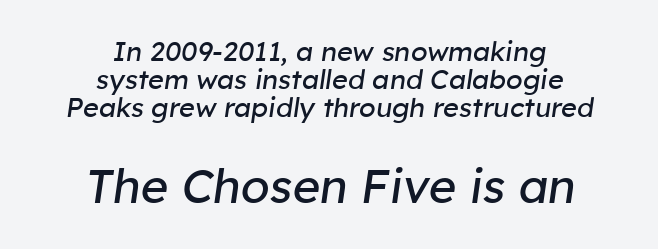
Q: Is the text bold? A: No.
Q: Is the text italic (slanted)? A: Yes, it leans right by about 8 degrees.
Q: Is the text underlined? A: No.
Q: How is the paragraph aligned? A: Centered.
Q: Is the spacing between letters normal or unusually wide? A: Normal.
Q: Is the spacing between lines tight, normal or loose? A: Tight.
Q: Which block of text is set in a larger size, the first (top) or the second (bottom)? A: The second (bottom) one.
Q: Width (condensed, normal, or wide)? A: Normal.
Q: Stroke contrast? A: Low.
Q: x-height? A: Medium.
Q: Monospaced? A: No.
